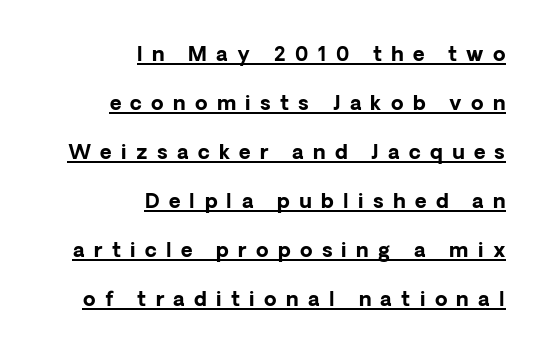
The image shows 20 px bold type, upright; set right-aligned, loose line spacing (2.45x), unusually wide letter spacing (+0.47 em), underlined.
